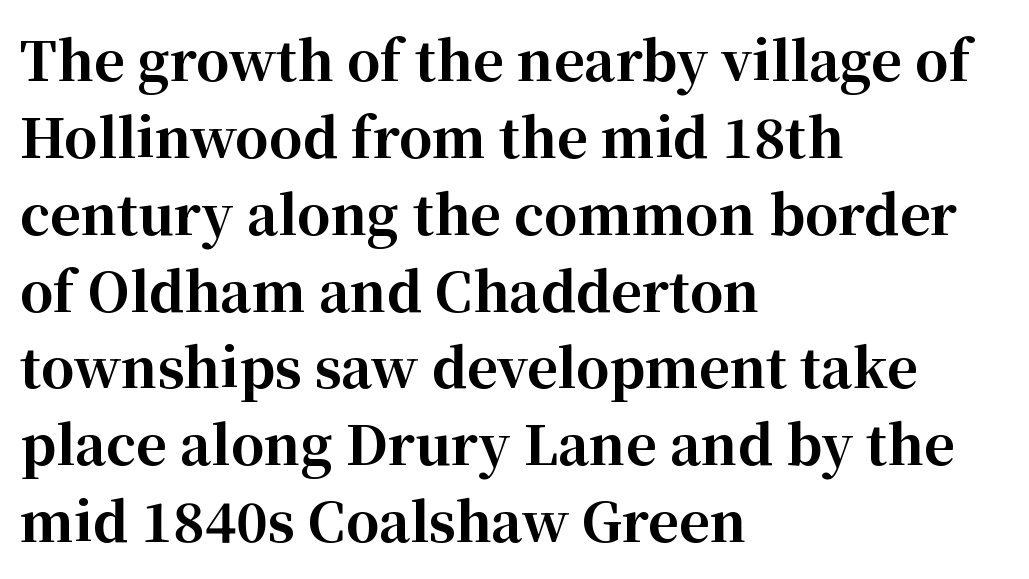
{"serif": "yes", "italic": "no", "bold": "yes", "weight": "bold", "width": "normal", "stroke_contrast": "high", "x_height": "medium", "monospaced": "no", "underline": "no", "align": "left", "line_spacing": "normal", "line_spacing_ratio": 1.45, "letter_spacing": "normal", "letter_spacing_em": 0.0, "glyph_px": 53}
